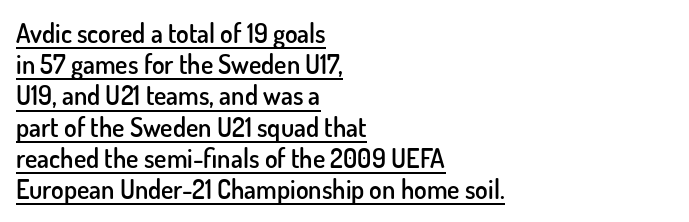
Q: Is the text bold? A: Semi-bold.
Q: Is the text italic (slanted)? A: No, it is upright.
Q: Is the text underlined? A: Yes.
Q: How is the paragraph aligned? A: Left-aligned.
Q: Is the spacing between letters normal or unusually wide? A: Normal.
